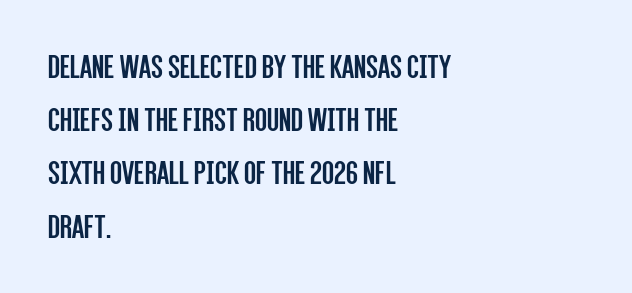
The text was rendered using a sans face with plain stroke endings. Nobody touched the tracking dial on this one. Here the designer chose a conventional face with non-uniform glyph widths. Horizontal alignment here is leftward, the default for most running prose. Only glyphs here, with clear space below each row.
